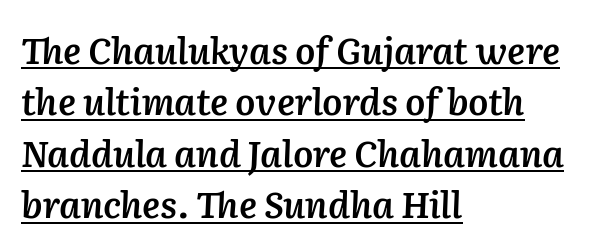
The image shows 36 px semibold type, italic (leaning right); set left-aligned, normal line spacing (1.43x), normal letter spacing, underlined; low stroke contrast and a medium x-height.
